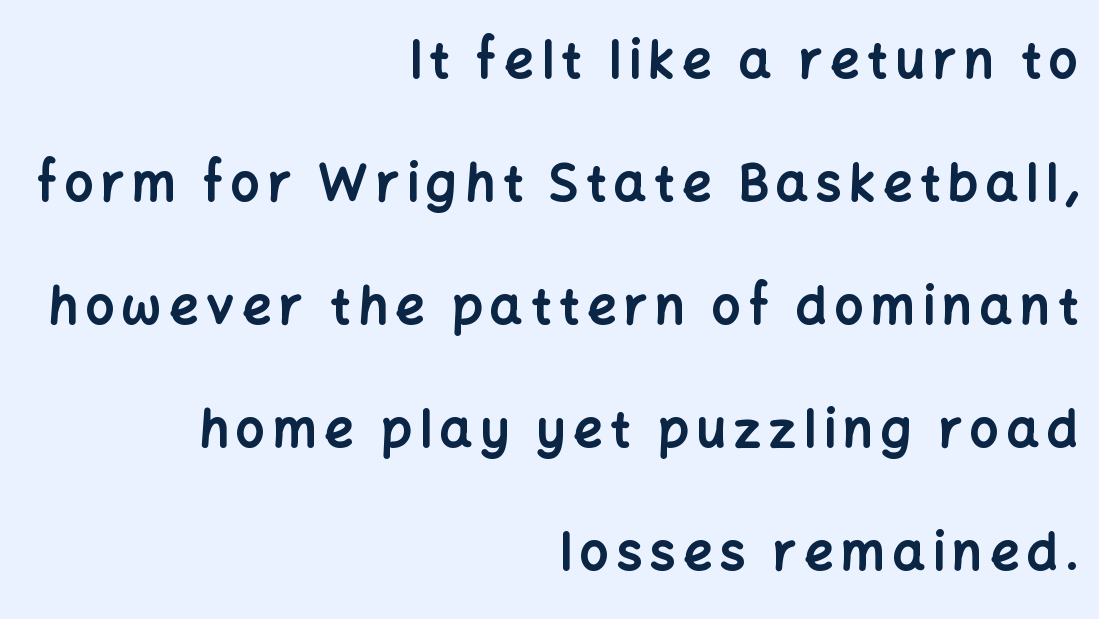
{"serif": "no", "italic": "no", "bold": "yes", "weight": "bold", "width": "normal", "stroke_contrast": "low", "x_height": "medium", "monospaced": "no", "underline": "no", "align": "right", "line_spacing": "loose", "line_spacing_ratio": 2.41, "glyph_px": 51}
